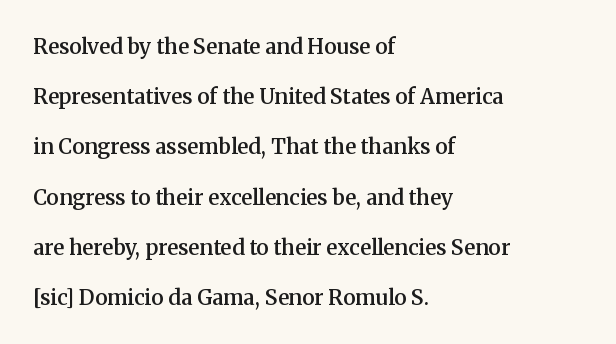
The characters look somewhat weighty, a semibold short of true bold. The designer dialed line spacing up above the default. Casual observation: everything's shoved over to the left. Notice how the stems are strictly vertical — no italics here. Words float on clear page, feet unadorned. The line texture is even and compact thanks to regular tracking.
